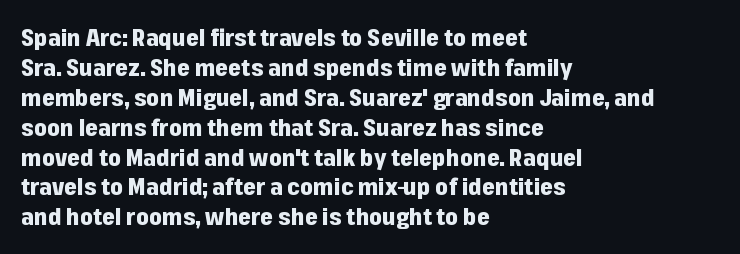
Q: Is the text bold? A: Yes.
Q: Is the text italic (slanted)? A: No, it is upright.
Q: Is the text underlined? A: No.
Q: How is the paragraph aligned? A: Left-aligned.
Q: Is the spacing between letters normal or unusually wide? A: Normal.
Q: Is the spacing between lines tight, normal or loose? A: Normal.
